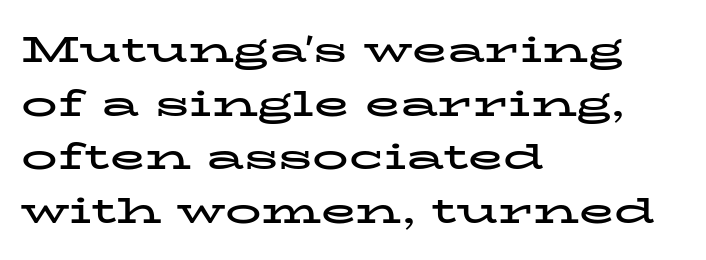
The image shows 36 px bold, wide serif type, upright; set left-aligned, normal line spacing (1.49x), normal letter spacing, not underlined; low stroke contrast and a medium x-height.
